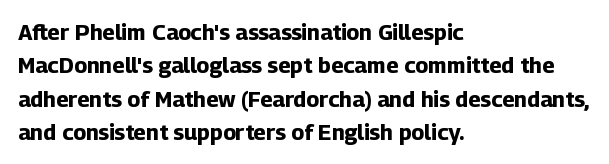
The strip under each line holds only bare page. Between one letter and the next there's only the usual sliver of space. Is there any slant? The stems are plumb. Plenty of ink on the page — the face is bold. Leading matches the norm, producing a regular column.
